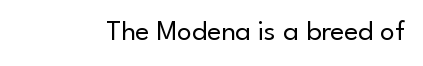
The image shows 29 px regular-weight sans-serif type, upright; set normal letter spacing, not underlined; low stroke contrast and a small x-height.
